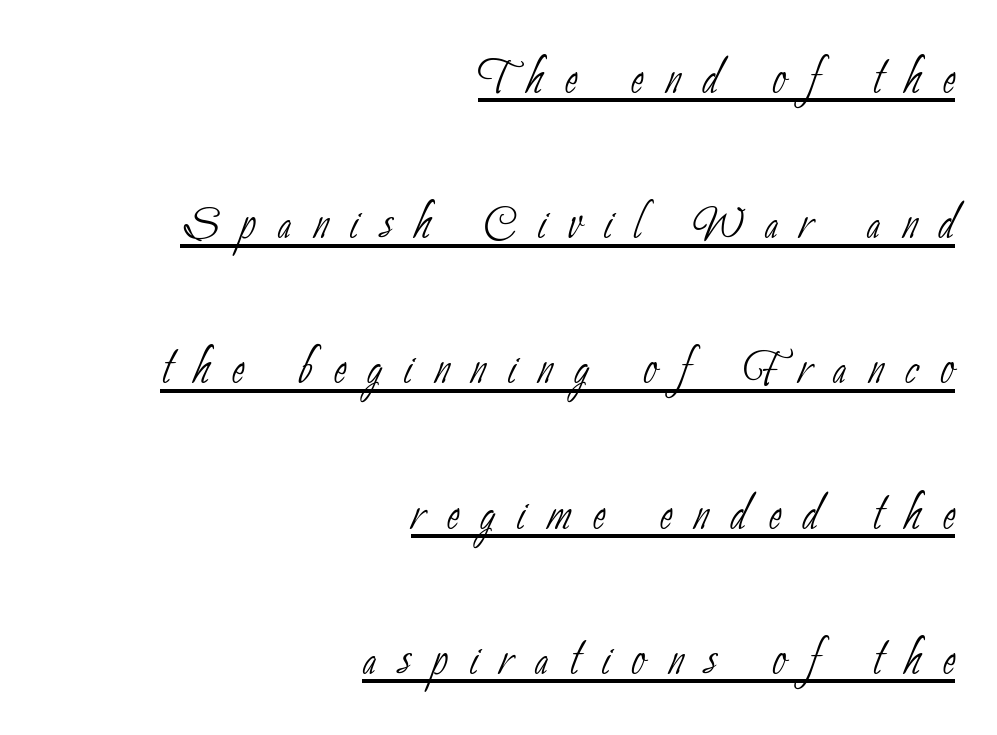
{"serif": "no", "bold": "no", "weight": "thin", "width": "condensed", "stroke_contrast": "low", "x_height": "small", "monospaced": "no", "underline": "yes", "align": "right", "line_spacing": "loose", "line_spacing_ratio": 2.38, "letter_spacing": "wide", "letter_spacing_em": 0.36, "glyph_px": 61}
